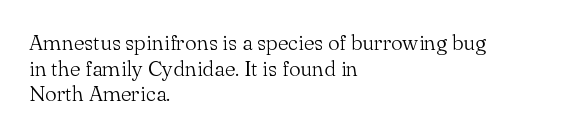
The image shows 21 px text type, upright; set left-aligned, line spacing 1.22x, normal letter spacing, not underlined.
